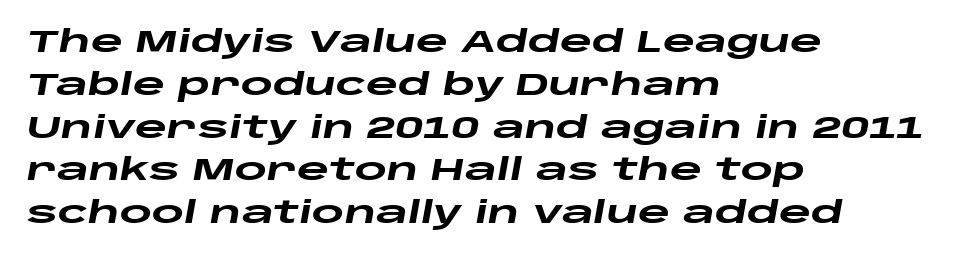
Clear beneath every line of the passage. Regular leading. The specimen reads as italic at a glance. The rendering uses natural spacing where letterforms have individual widths. No extra tracking has been applied to these lines. Where is the straight margin? On the left.
